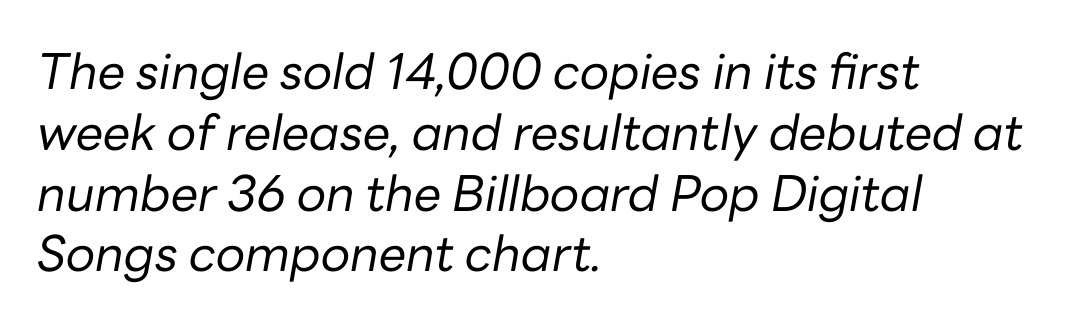
{"italic": "yes", "lean": "right", "slant_degrees": 10, "bold": "no", "weight": "regular", "width": "normal", "stroke_contrast": "low", "x_height": "medium", "monospaced": "no", "underline": "no", "align": "left", "line_spacing_ratio": 1.24, "letter_spacing": "normal", "letter_spacing_em": 0.0, "glyph_px": 49}
